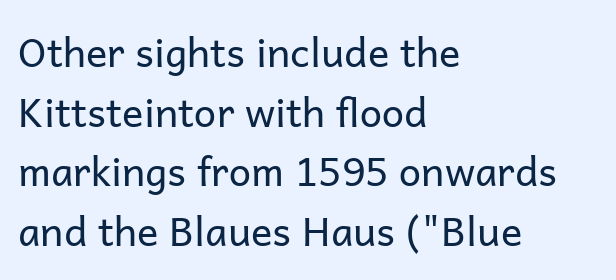
The image shows 40 px regular-weight sans-serif type, upright; set left-aligned, normal line spacing (1.49x), normal letter spacing, not underlined; low stroke contrast and a medium x-height.
